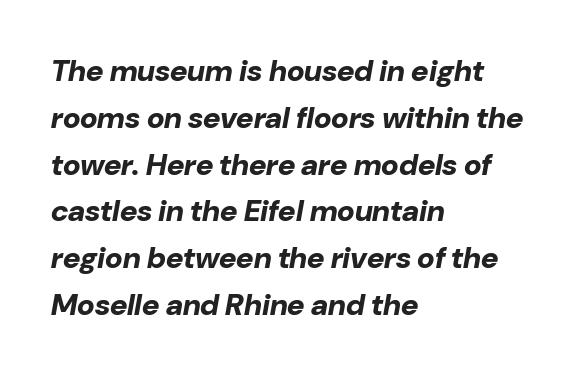
Q: Is the text bold? A: Yes.
Q: Is the text italic (slanted)? A: Yes, it leans right by about 10 degrees.
Q: Is the text underlined? A: No.
Q: How is the paragraph aligned? A: Left-aligned.
Q: Is the spacing between letters normal or unusually wide? A: Normal.
Q: Is the spacing between lines tight, normal or loose? A: Normal.
Q: Width (condensed, normal, or wide)? A: Normal.
Q: Stroke contrast? A: Low.
Q: x-height? A: Medium.
Q: Monospaced? A: No.
